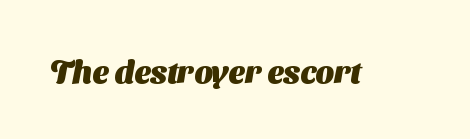
Is the letter spacing exaggerated? No — it looks like the ordinary default. The rendering uses natural spacing where letterforms have individual widths. Letters rest on an invisible, unmarked baseline. In terms of weight, the rendering is a true, heavy bold. Type style note: lacks serifs.
